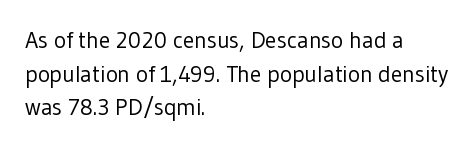
What stands out about the letter spacing? Nothing — it is the standard amount. Type without underlining. You can tell it's not italic because the verticals are truly vertical. Is there much room between lines? A standard amount, neither cramped nor airy.
